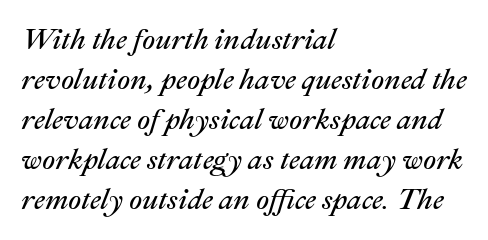
{"italic": "yes", "lean": "right", "slant_degrees": 22, "bold": "no", "weight": "regular", "width": "normal", "stroke_contrast": "medium", "x_height": "medium", "monospaced": "no", "underline": "no", "align": "left", "line_spacing": "normal", "line_spacing_ratio": 1.38, "letter_spacing": "normal", "letter_spacing_em": 0.0, "glyph_px": 29}
